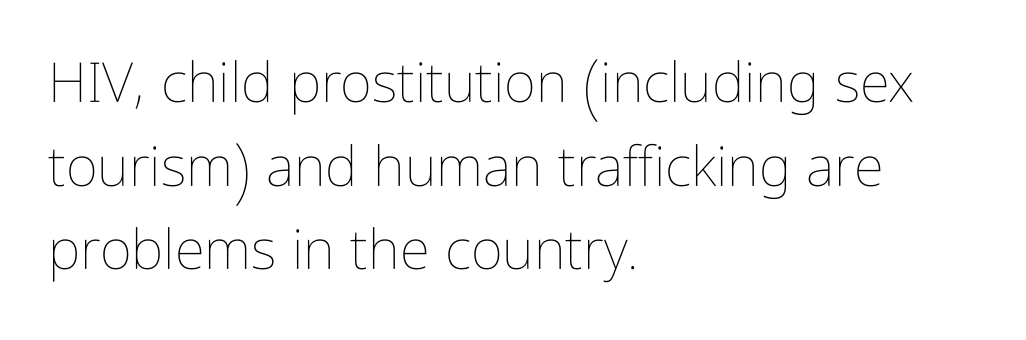
A classic flush-left, rag-right setting is used for this passage. Posture: upright roman. This rendering leaves character spacing at its baseline value. Looks like regular typesetting: each glyph gets only the width it needs.
